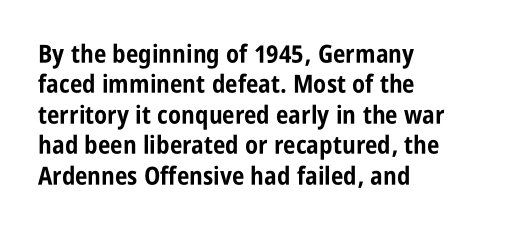
Q: Is the text bold? A: Yes.
Q: Is the text italic (slanted)? A: No, it is upright.
Q: Is the text underlined? A: No.
Q: How is the paragraph aligned? A: Left-aligned.
Q: Is the spacing between letters normal or unusually wide? A: Normal.
